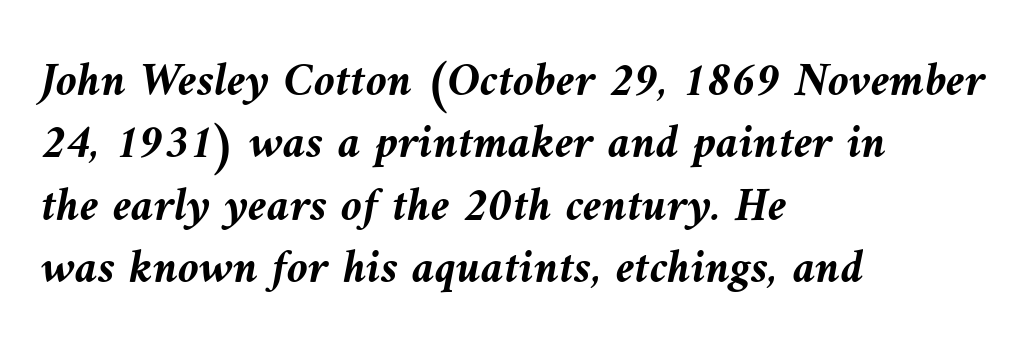
The ragged edge is on the right, which tells us the setting is flush left. What stands out about the letter spacing? Nothing — it is the standard amount. Varying glyph widths throughout — classic text-font behaviour. Descenders hang freely into open space.
